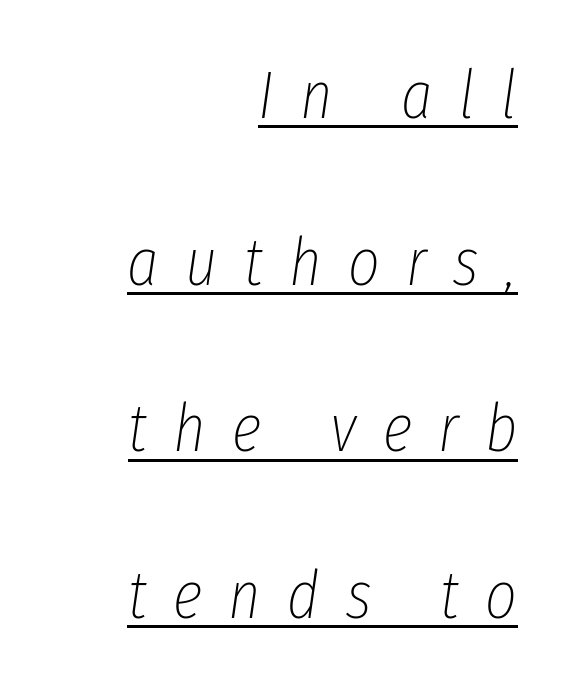
{"italic": "yes", "lean": "right", "slant_degrees": 8, "bold": "no", "weight": "thin", "width": "condensed", "stroke_contrast": "low", "x_height": "medium", "monospaced": "no", "underline": "yes", "align": "right", "line_spacing": "loose", "line_spacing_ratio": 2.45, "letter_spacing": "wide", "letter_spacing_em": 0.39, "glyph_px": 68}
